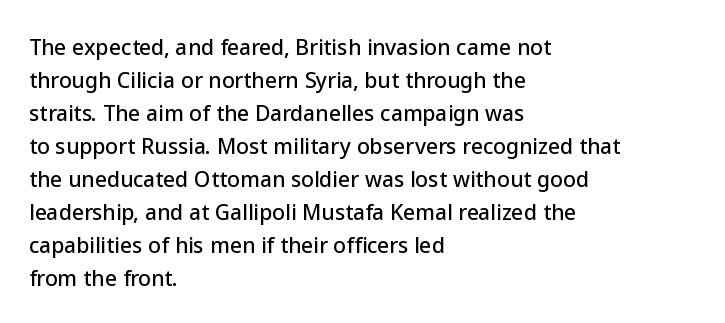
Q: Is the text italic (slanted)? A: No, it is upright.
Q: Is the text underlined? A: No.
Q: How is the paragraph aligned? A: Left-aligned.
Q: Is the spacing between letters normal or unusually wide? A: Normal.
Q: Is the spacing between lines tight, normal or loose? A: Normal.
